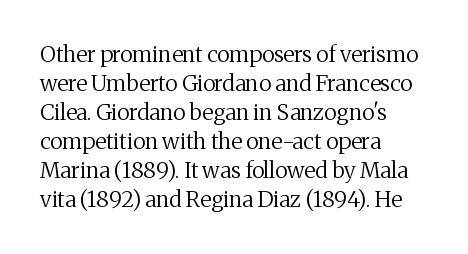
Q: Is the text bold? A: No.
Q: Is the text italic (slanted)? A: No, it is upright.
Q: Is the text underlined? A: No.
Q: How is the paragraph aligned? A: Left-aligned.
Q: Is the spacing between letters normal or unusually wide? A: Normal.
Q: Is the spacing between lines tight, normal or loose? A: Normal.
